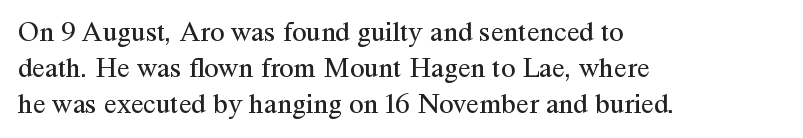
Q: Is the text bold? A: No.
Q: Is the text italic (slanted)? A: No, it is upright.
Q: Is the typeface a serif or a sans-serif typeface? A: Serif.
Q: Is the text underlined? A: No.
Q: How is the paragraph aligned? A: Left-aligned.
Q: Is the spacing between letters normal or unusually wide? A: Normal.
Q: Width (condensed, normal, or wide)? A: Normal.
Q: Stroke contrast? A: Medium.
Q: x-height? A: Medium.
Q: Monospaced? A: No.
